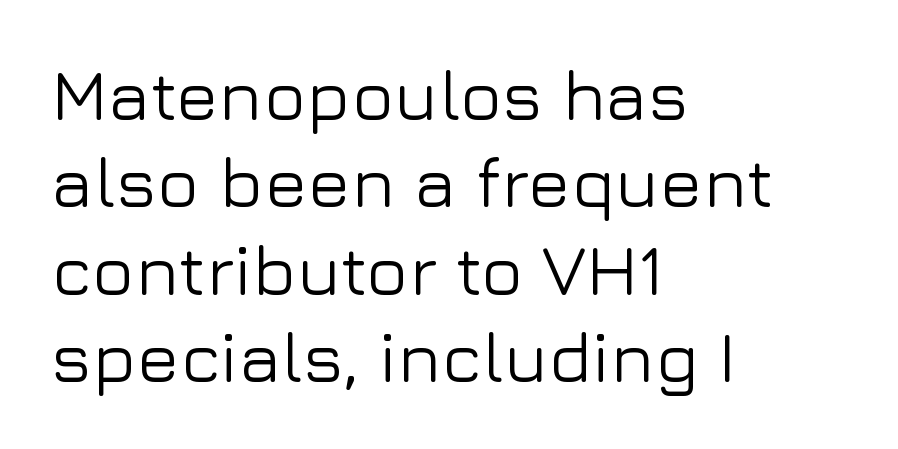
The image shows 71 px sans-serif type, upright; set left-aligned, line spacing 1.23x, normal letter spacing, not underlined; low stroke contrast and a medium x-height.
